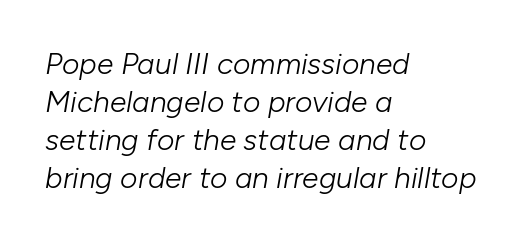
The gaps between neighbouring characters are ordinary and unremarkable. The specimen reads as italic at a glance. The letters look calm and open, with moderate or lighter stems. A typesetter would call this proportional, since set widths differ per character. Compared with typical paragraphs, the rows here are spaced about the same.
